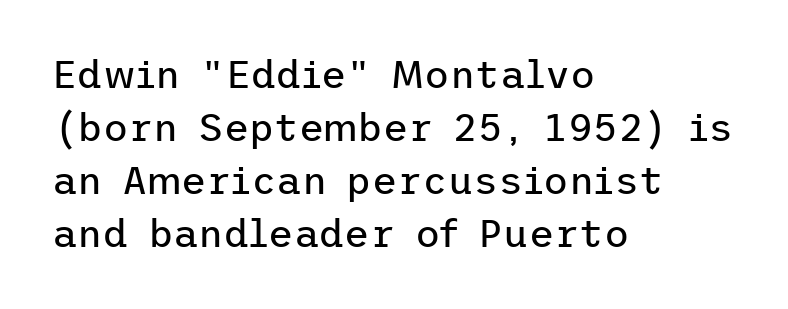
The image shows 39 px regular-weight sans-serif type, upright; set left-aligned, normal line spacing (1.36x), normal letter spacing, not underlined; low stroke contrast and a medium x-height.
